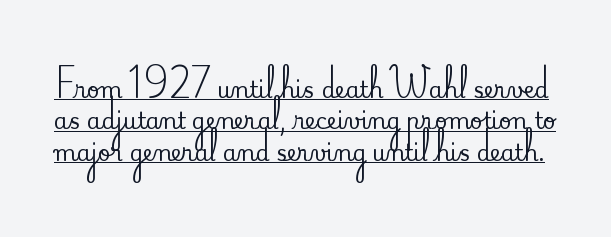
Q: Is the text italic (slanted)? A: No, it is upright.
Q: Is the text underlined? A: Yes.
Q: Is the spacing between letters normal or unusually wide? A: Normal.
Q: Is the spacing between lines tight, normal or loose? A: Normal.
